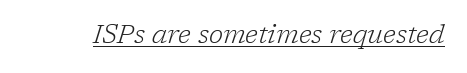
The image shows 26 px text type, italic (leaning right); set normal letter spacing, underlined.
